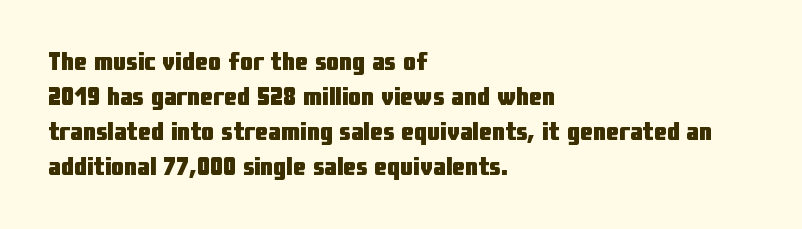
Q: Is the text bold? A: Yes.
Q: Is the text italic (slanted)? A: No, it is upright.
Q: Is the text underlined? A: No.
Q: How is the paragraph aligned? A: Left-aligned.
Q: Is the spacing between letters normal or unusually wide? A: Normal.
Q: Is the spacing between lines tight, normal or loose? A: Normal.
